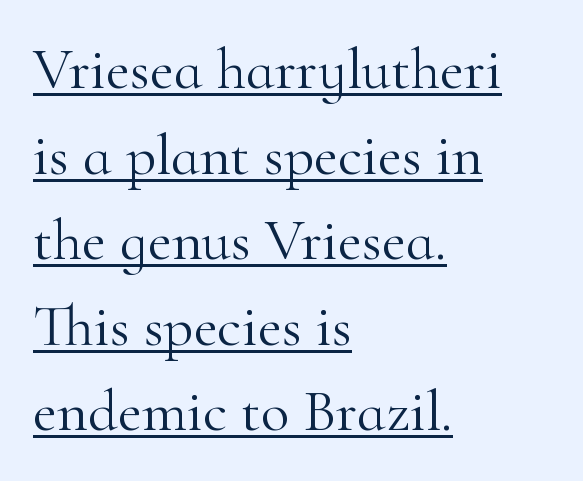
{"serif": "yes", "italic": "no", "bold": "no", "weight": "light", "width": "normal", "stroke_contrast": "high", "x_height": "small", "monospaced": "no", "underline": "yes", "align": "left", "line_spacing": "normal", "line_spacing_ratio": 1.45, "letter_spacing": "normal", "letter_spacing_em": 0.0, "glyph_px": 59}
